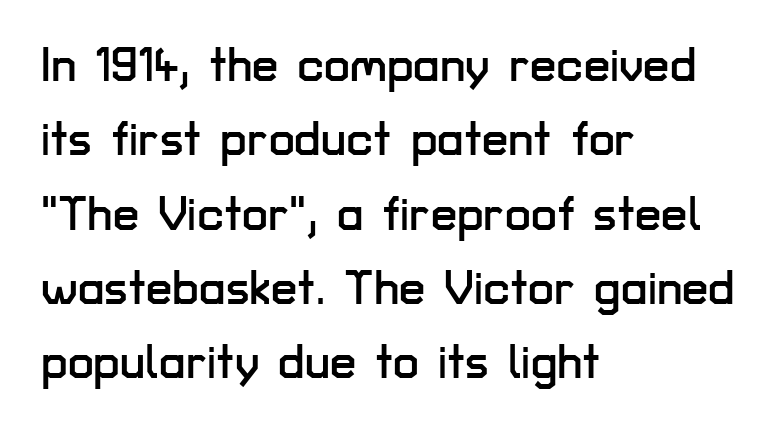
These lines are set flush left with a ragged right edge. This sample has the flowing, uneven cadence of proportional lettering. Each word holds together tightly as a unit, with standard inter-letter gaps. Descender tails drop into unmarked territory.
